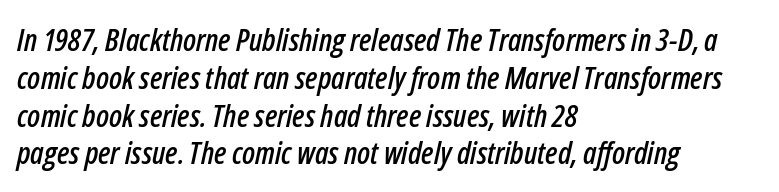
Compared with typical body copy, the letter spacing here is the same. The zone under the glyphs is completely vacant. In terms of posture, this sample is oblique. The letters advance in unequal steps, a hallmark of proportional type.
